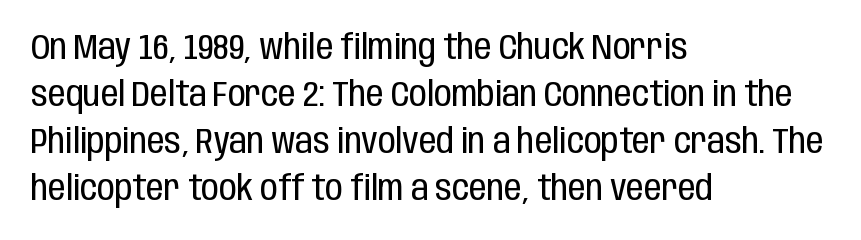
The image shows 35 px regular-weight, condensed sans-serif type, upright; set left-aligned, normal line spacing (1.34x), normal letter spacing, not underlined; low stroke contrast and a large x-height.
